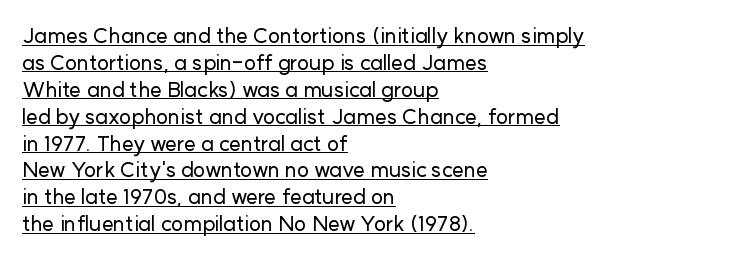
Q: Is the text italic (slanted)? A: No, it is upright.
Q: Is the text underlined? A: Yes.
Q: How is the paragraph aligned? A: Left-aligned.
Q: Is the spacing between letters normal or unusually wide? A: Normal.
Q: Is the spacing between lines tight, normal or loose? A: Normal.
